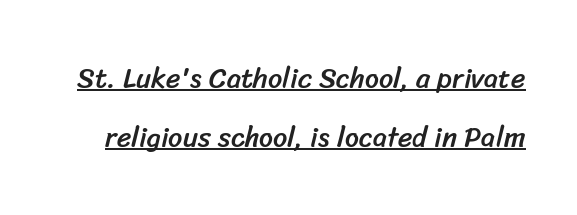
Students, note that the glyphs here touch the page at normal intervals. A typesetter would call this proportional, since set widths differ per character. The sample's only ornament is a line tracing under the words. Interline gaps are noticeably wide in this sample. Is this a sans? Yes — the strokes have no serifs.
